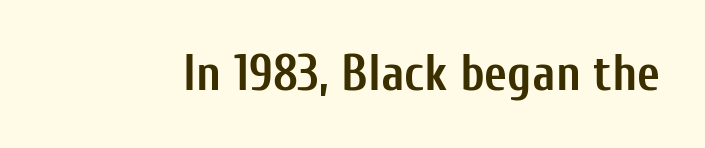
{"serif": "no", "italic": "no", "bold": "yes", "weight": "semibold", "width": "condensed", "stroke_contrast": "low", "x_height": "medium", "monospaced": "no", "underline": "no", "letter_spacing": "normal", "letter_spacing_em": 0.0, "glyph_px": 50}
